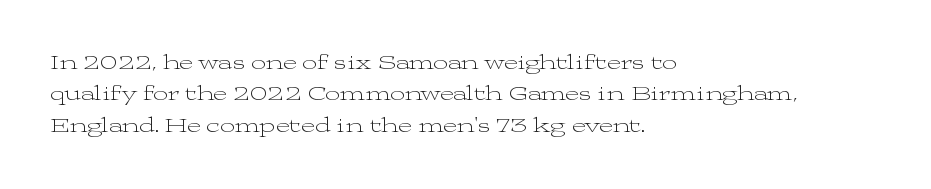
Q: Is the text bold? A: No.
Q: Is the text italic (slanted)? A: No, it is upright.
Q: Is the text underlined? A: No.
Q: How is the paragraph aligned? A: Left-aligned.
Q: Is the spacing between letters normal or unusually wide? A: Normal.
Q: Is the spacing between lines tight, normal or loose? A: Normal.
